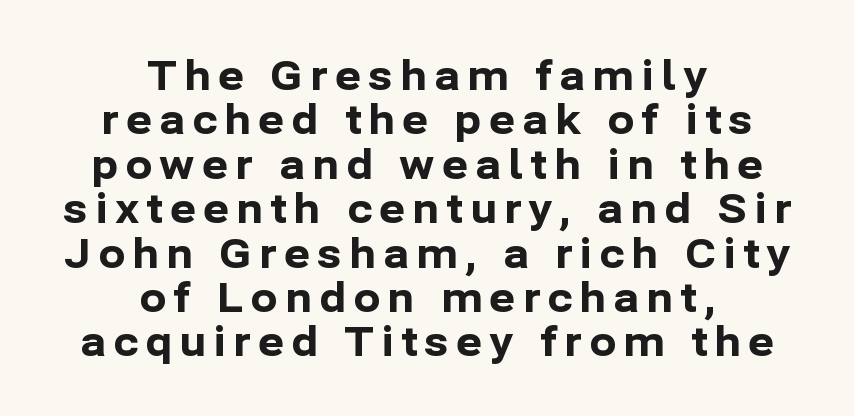
Q: Is the text bold? A: Yes.
Q: Is the text italic (slanted)? A: No, it is upright.
Q: Is the typeface a serif or a sans-serif typeface? A: Sans-serif.
Q: Is the text underlined? A: No.
Q: How is the paragraph aligned? A: Centered.
Q: Is the spacing between lines tight, normal or loose? A: Tight.
Q: Width (condensed, normal, or wide)? A: Normal.
Q: Stroke contrast? A: Low.
Q: x-height? A: Medium.
Q: Monospaced? A: No.
